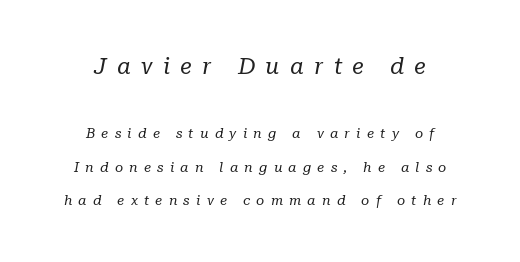
Q: Is the text bold? A: No.
Q: Is the text italic (slanted)? A: Yes, it leans right by about 10 degrees.
Q: Is the text underlined? A: No.
Q: How is the paragraph aligned? A: Centered.
Q: Is the spacing between letters normal or unusually wide? A: Unusually wide.
Q: Is the spacing between lines tight, normal or loose? A: Loose.
Q: Which block of text is set in a larger size, the first (top) or the second (bottom)? A: The first (top) one.
